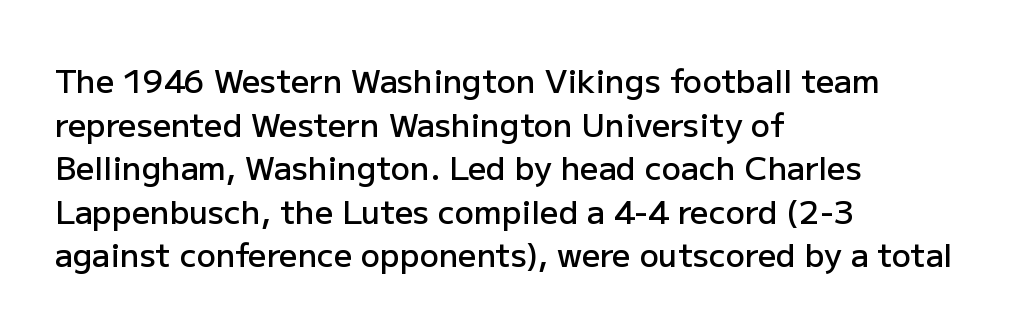
Slightly chunky letters — semibold, I'd say, not full bold. Standard letterfit; no display-style spreading of the glyphs. The font family rendered here belongs to the sans-serif group. Each new line begins a customary step beneath the previous one.
